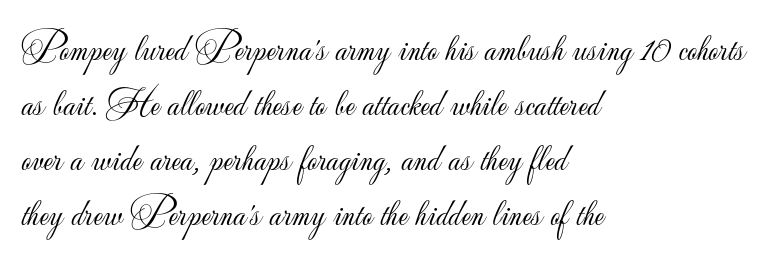
Students, note that the glyphs here touch the page at normal intervals. The rendering anchors every line to the left-hand side. Does the type have serifs? No, each stem ends abruptly. The typeface has the unassuming heft of standard copy or less.
